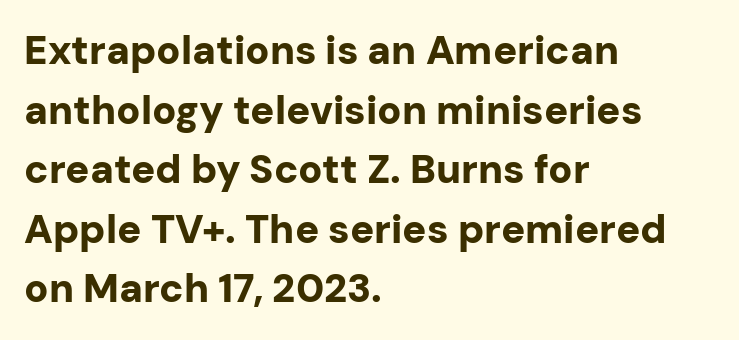
Q: Is the text bold? A: Yes.
Q: Is the text italic (slanted)? A: No, it is upright.
Q: Is the typeface a serif or a sans-serif typeface? A: Sans-serif.
Q: Is the text underlined? A: No.
Q: How is the paragraph aligned? A: Left-aligned.
Q: Is the spacing between letters normal or unusually wide? A: Normal.
Q: Is the spacing between lines tight, normal or loose? A: Normal.
Q: Width (condensed, normal, or wide)? A: Normal.
Q: Stroke contrast? A: Low.
Q: x-height? A: Medium.
Q: Monospaced? A: No.
